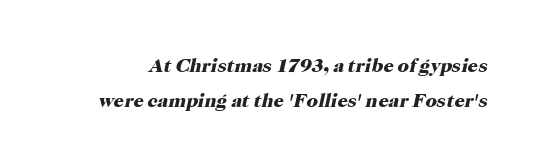
Caption: bold face, heavy strokes. The text carries the slant typical of an italic or oblique font. Here the glyphs are tracked normally, forming tight word shapes. Plain, unruled lines of type.
